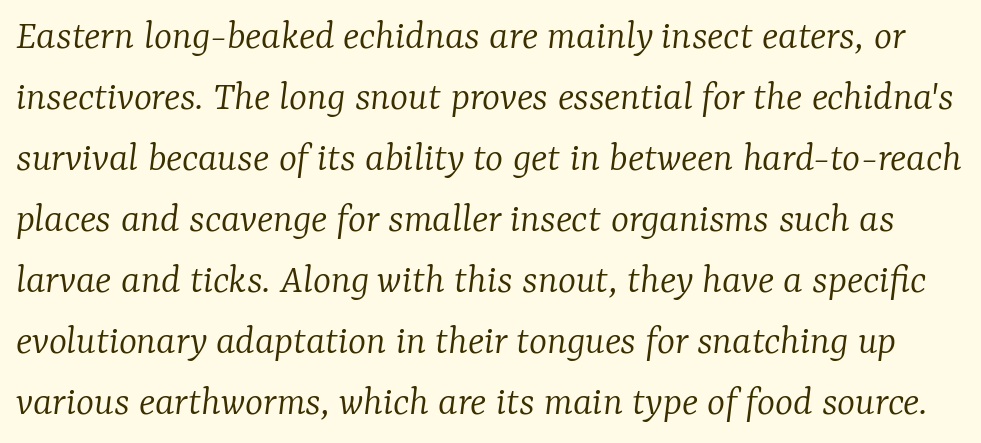
The image shows 43 px light serif type, italic (leaning right); set normal line spacing (1.42x), normal letter spacing, not underlined; low stroke contrast and a medium x-height.
